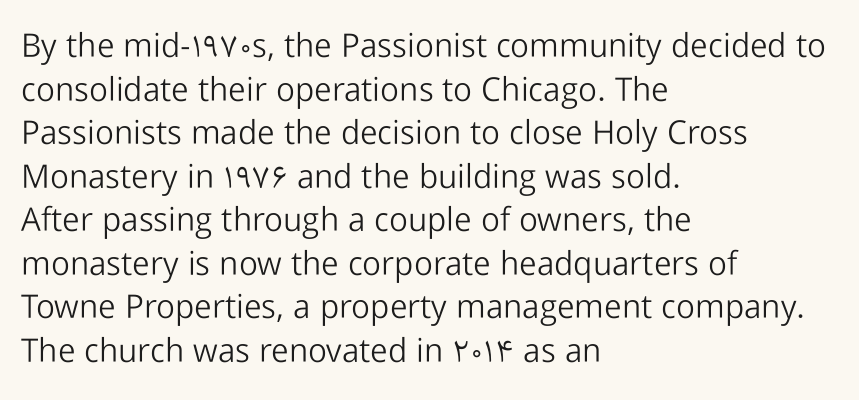
Beneath every word, the page is bare. Successive baselines arrive at the customary interval. Think of a printed novel: that variable character pitch is what you see here. Line beginnings align vertically; line endings do not. A sans-serif font was chosen for this passage. No italicization has been applied; the sample stays upright.
